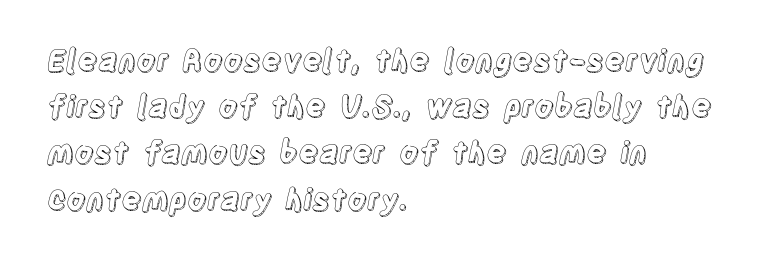
The image shows 30 px condensed type; set left-aligned, normal line spacing (1.54x), normal letter spacing, not underlined; a large x-height.
